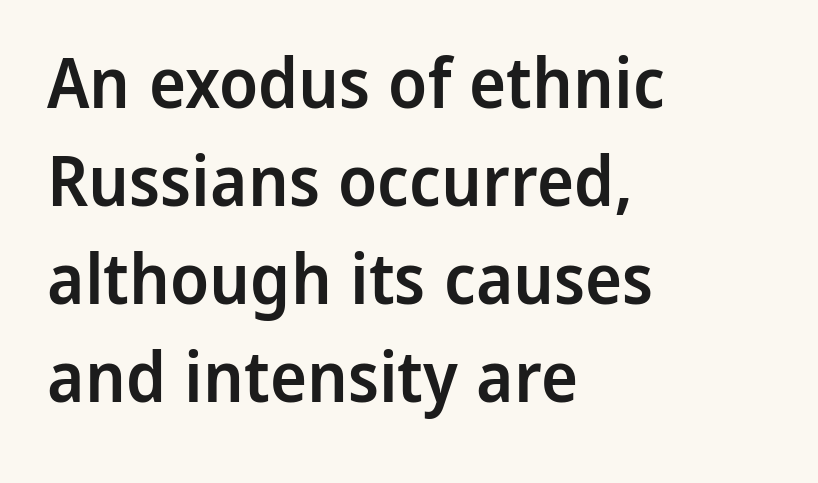
The image shows 70 px semibold sans-serif type, upright; set left-aligned, normal line spacing (1.4x), normal letter spacing, not underlined; low stroke contrast and a medium x-height.
